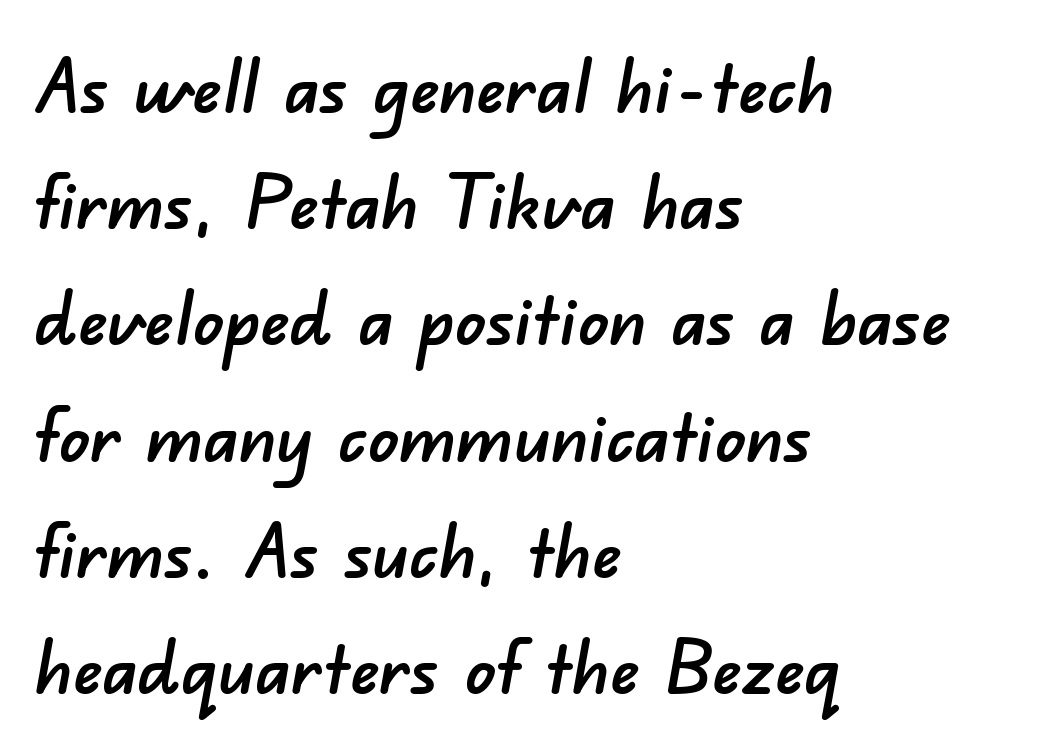
The words here are not underlined. Does extra space separate the letters? No, they use regular spacing. The passage shown stacks its lines at a standard gap. Horizontally, the lines are justified to the leading edge only.
